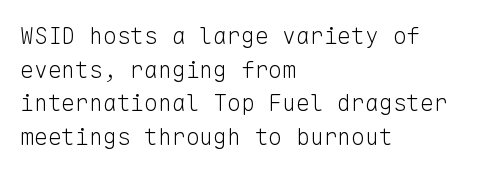
Q: Is the text bold? A: No.
Q: Is the text italic (slanted)? A: No, it is upright.
Q: Is the text underlined? A: No.
Q: How is the paragraph aligned? A: Left-aligned.
Q: Is the spacing between letters normal or unusually wide? A: Normal.
Q: Is the spacing between lines tight, normal or loose? A: Normal.
